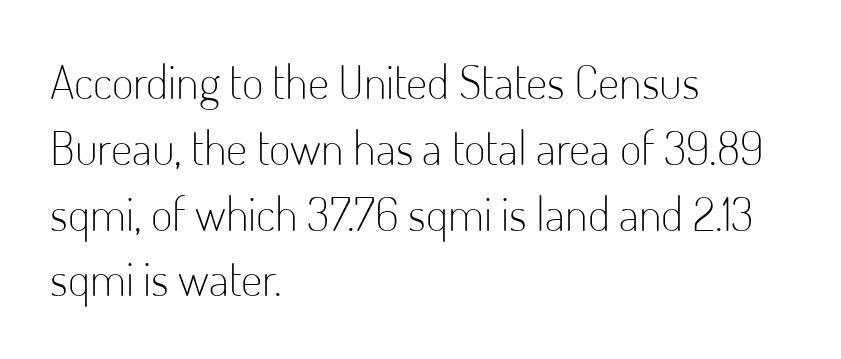
The image shows 47 px light, condensed sans-serif type, upright; set left-aligned, normal line spacing (1.4x), normal letter spacing, not underlined; low stroke contrast and a small x-height.
